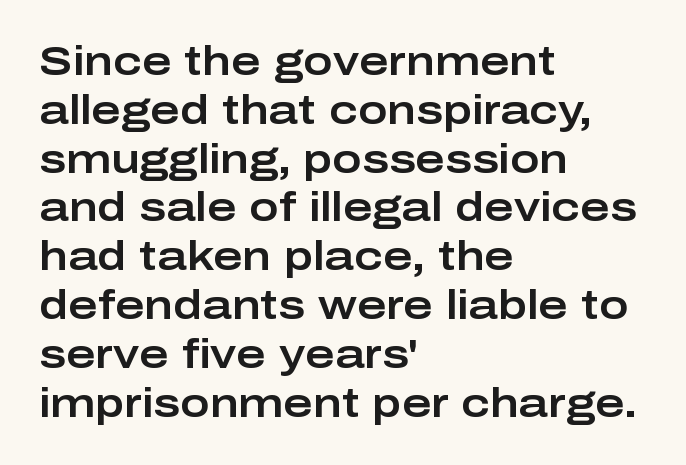
Q: Is the text italic (slanted)? A: No, it is upright.
Q: Is the typeface a serif or a sans-serif typeface? A: Sans-serif.
Q: Is the text underlined? A: No.
Q: How is the paragraph aligned? A: Left-aligned.
Q: Is the spacing between letters normal or unusually wide? A: Normal.
Q: Width (condensed, normal, or wide)? A: Wide.
Q: Stroke contrast? A: Low.
Q: x-height? A: Medium.
Q: Monospaced? A: No.
